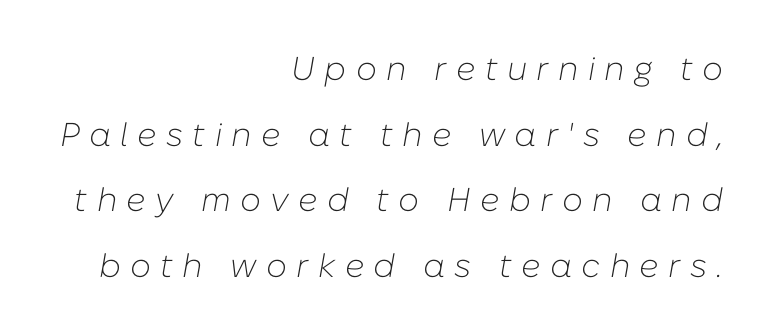
Q: Is the text bold? A: No.
Q: Is the text italic (slanted)? A: Yes, it leans right by about 10 degrees.
Q: Is the text underlined? A: No.
Q: How is the paragraph aligned? A: Right-aligned.
Q: Is the spacing between letters normal or unusually wide? A: Unusually wide.
Q: Is the spacing between lines tight, normal or loose? A: Loose.
Q: Width (condensed, normal, or wide)? A: Normal.
Q: Stroke contrast? A: Low.
Q: x-height? A: Medium.
Q: Monospaced? A: No.
